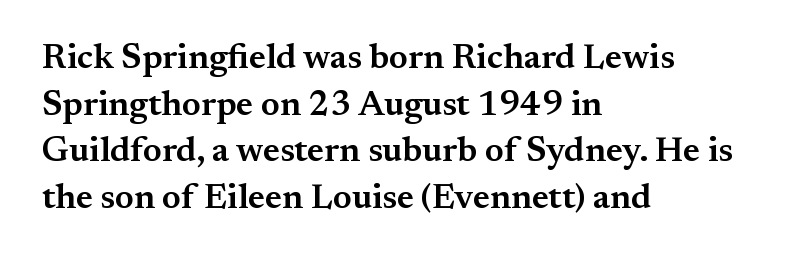
Horizontally, the lines are justified to the leading edge only. Lines of text with bare space underneath. Spacing between characters is what you'd get straight out of the box. A roman cut, with each character standing at attention. You can tell from the footed stems that serif type was used.
